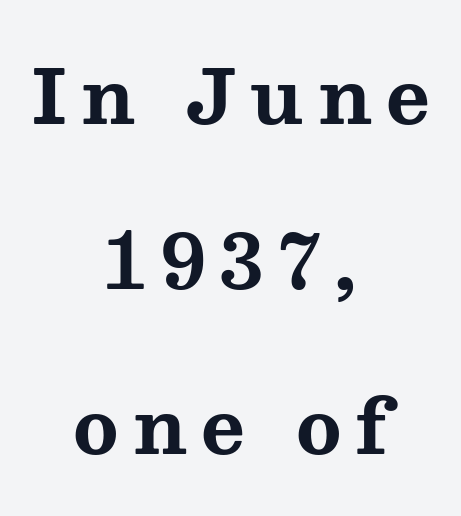
The strip under each line holds only bare page. The rendering positions every line midway between the sides. Does the lettering tilt? It doesn't — this is upright. What weight is shown? A full bold with thick strokes. Regarding serifs, this sample has them. The letters advance in unequal steps, a hallmark of proportional type.
